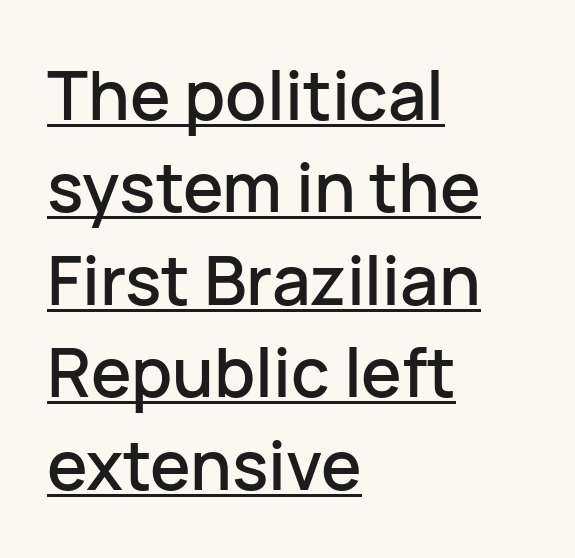
The image shows 68 px sans-serif type, upright; set left-aligned, normal line spacing (1.36x), normal letter spacing, underlined; low stroke contrast and a medium x-height.
